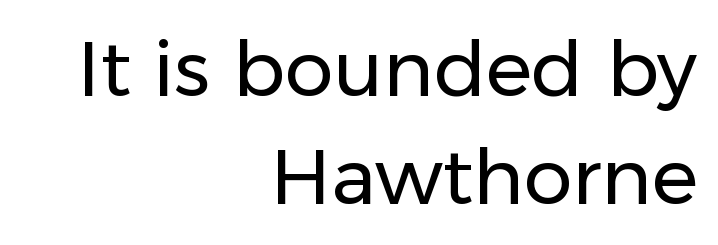
The image shows 77 px regular-weight sans-serif type, upright; set right-aligned, normal line spacing (1.4x), normal letter spacing, not underlined; low stroke contrast and a medium x-height.
